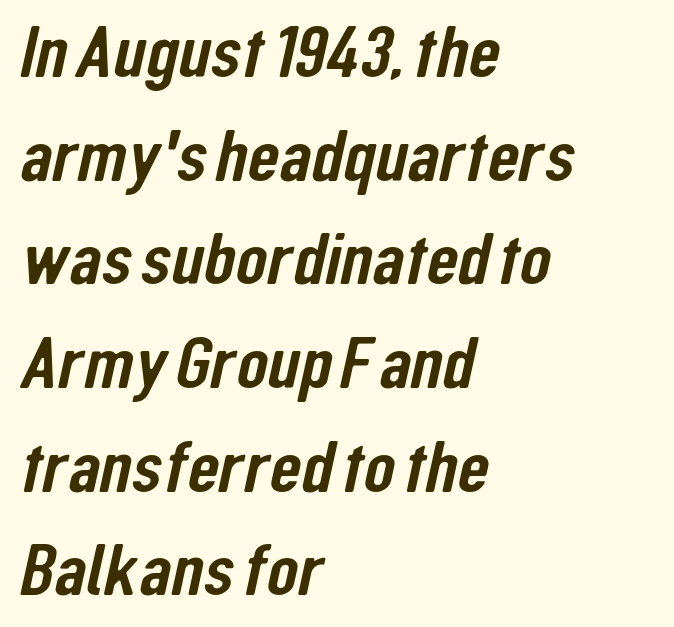
The image shows 73 px condensed sans-serif type; set left-aligned, normal line spacing (1.42x), normal letter spacing, not underlined; low stroke contrast and a medium x-height.
